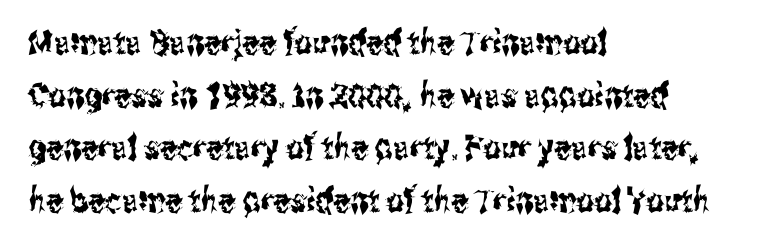
How would I describe the line gaps? Plain and ordinary. A bare baseline throughout the passage. This is the regular roman posture of the typeface. Proportional: the letters do not fall into vertical columns. Each word holds together tightly as a unit, with standard inter-letter gaps. The lines are quadded left.
